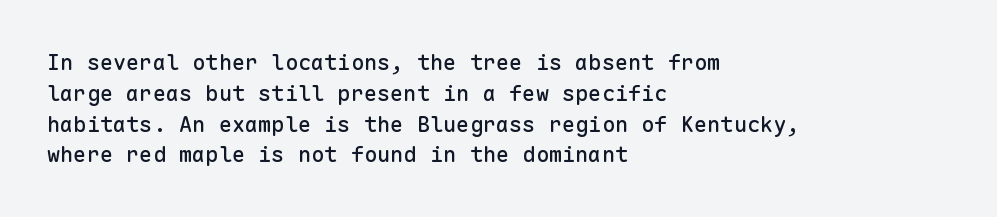
Q: Is the text italic (slanted)? A: No, it is upright.
Q: Is the text underlined? A: No.
Q: How is the paragraph aligned? A: Left-aligned.
Q: Is the spacing between letters normal or unusually wide? A: Normal.
Q: Is the spacing between lines tight, normal or loose? A: Normal.
